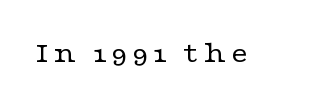
Type style note: has serifs. Beneath every word, the page is bare. The letters look calm and open, with moderate or lighter stems. A typesetter would call this proportional, since set widths differ per character.
